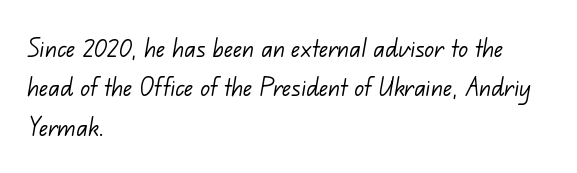
Does extra space separate the letters? No, they use regular spacing. Here the designer chose a conventional face with non-uniform glyph widths. Each line starts at the same left margin while the right side varies. Rule under the text: the space is simply empty.
